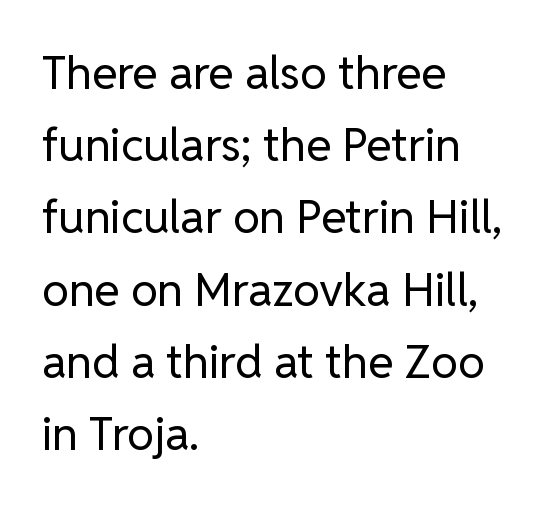
Inter-character spacing is left at the font's built-in metrics. Ordinary non-slanted type is in use. Stem width sits at or under what a default text font uses. The rendering uses a moderate line-height, typical for paragraphs.
